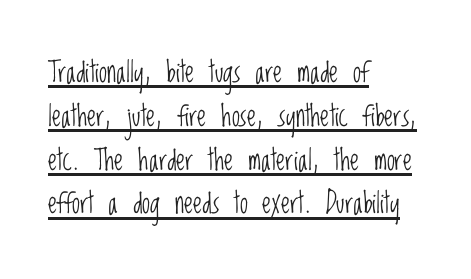
Does the copy run flush right? No — it runs flush left. The rendering keeps characters at their native spacing. How would I describe the line gaps? Plain and ordinary. A baseline rule has been typeset under these characters. You can tell it's not italic because the verticals are truly vertical. Character widths vary here, with narrow letters taking less room than wide ones.
